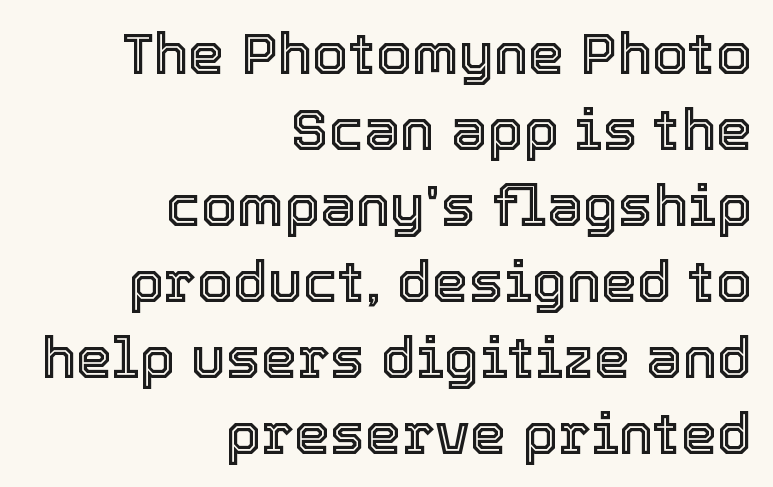
Q: Is the text italic (slanted)? A: No, it is upright.
Q: Is the text underlined? A: No.
Q: How is the paragraph aligned? A: Right-aligned.
Q: Is the spacing between letters normal or unusually wide? A: Normal.
Q: Is the spacing between lines tight, normal or loose? A: Normal.
Q: Width (condensed, normal, or wide)? A: Normal.
Q: x-height? A: Medium.
Q: Monospaced? A: No.
